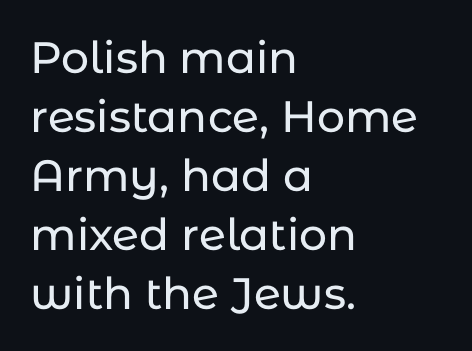
The image shows 44 px sans-serif type, upright; set left-aligned, normal line spacing (1.34x), normal letter spacing, not underlined; low stroke contrast and a medium x-height.
